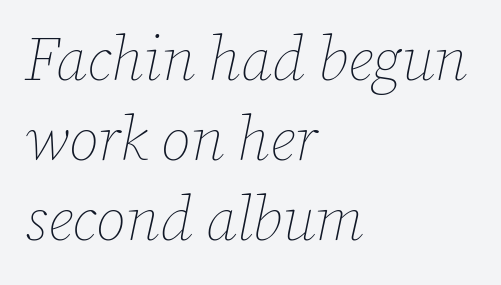
Think of a printed novel: that variable character pitch is what you see here. Any mark beneath the type? The region is blank. In CSS terms this would be text-align: left. Vertically, the passage feels balanced, rows spaced as you'd expect.
